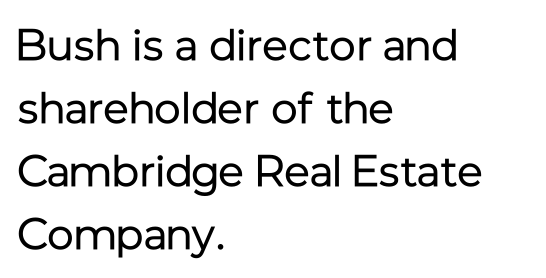
The image shows 44 px regular-weight sans-serif type, upright; set left-aligned, normal line spacing (1.43x), normal letter spacing, not underlined; low stroke contrast and a medium x-height.
